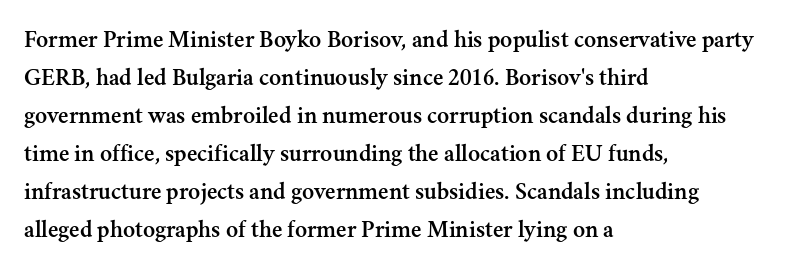
The image shows 25 px text type, upright; set left-aligned, normal line spacing (1.52x), normal letter spacing, not underlined.
